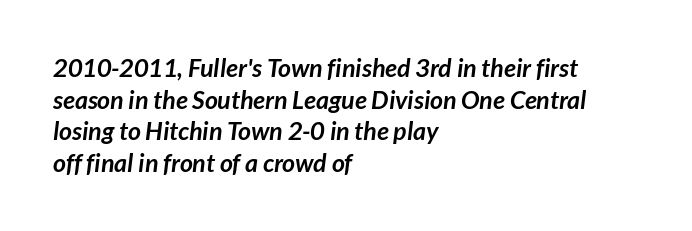
Strong, thick strokes mark this as bold type. Letter spacing: default. Clear beneath every line of the passage. The vertical gap from one line to the next is medium. Where is the straight margin? On the left.
